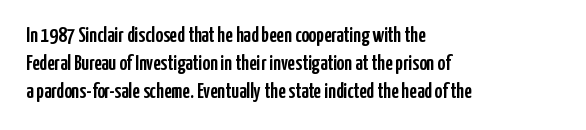
{"italic": "no", "underline": "no", "align": "left", "line_spacing": "normal", "line_spacing_ratio": 1.34, "letter_spacing": "normal", "letter_spacing_em": 0.0, "glyph_px": 21}
